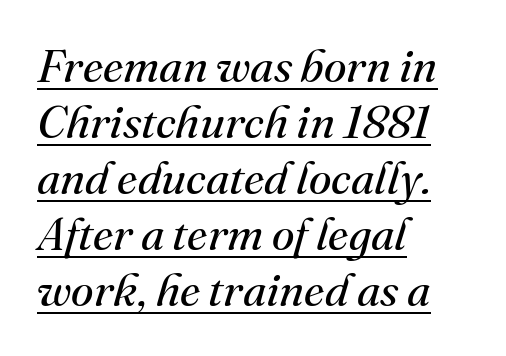
The image shows 46 px regular-weight serif type, italic (leaning right); set left-aligned, line spacing 1.22x, normal letter spacing, underlined; medium stroke contrast and a small x-height.
